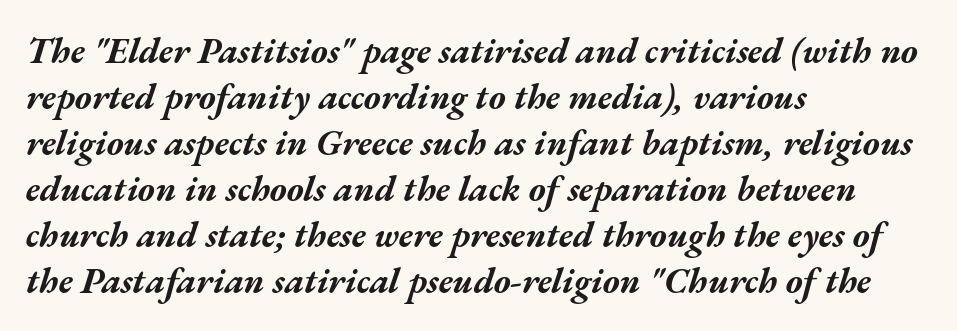
{"italic": "yes", "lean": "right", "slant_degrees": 17, "bold": "yes", "weight": "bold", "width": "wide", "stroke_contrast": "medium", "x_height": "medium", "monospaced": "no", "underline": "no", "align": "left", "line_spacing": "normal", "line_spacing_ratio": 1.28, "letter_spacing": "normal", "letter_spacing_em": 0.0, "glyph_px": 36}
